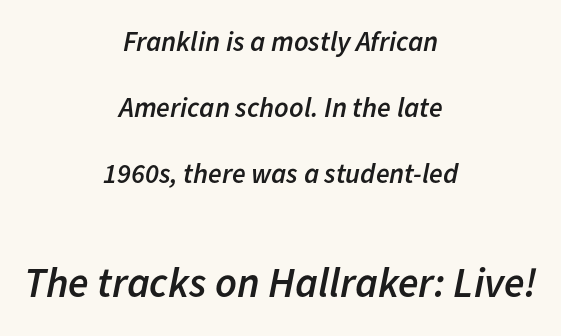
{"italic": "yes", "lean": "right", "slant_degrees": 11, "bold": "semi", "weight": "semibold", "width": "normal", "stroke_contrast": "low", "x_height": "medium", "monospaced": "no", "underline": "no", "align": "center", "line_spacing": "loose", "line_spacing_ratio": 2.35, "letter_spacing": "normal", "letter_spacing_em": 0.0, "larger_block": "second", "size_ratio": 1.5, "glyph_px": 42}
